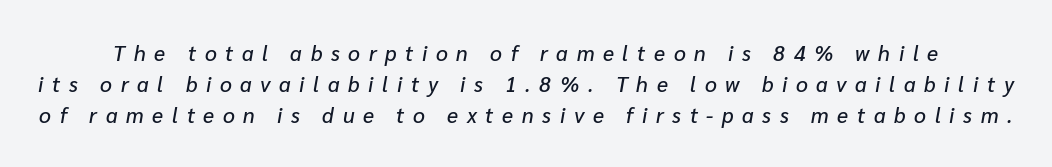
{"italic": "yes", "lean": "right", "slant_degrees": 10, "underline": "no", "line_spacing": "normal", "line_spacing_ratio": 1.48, "letter_spacing": "wide", "letter_spacing_em": 0.41, "glyph_px": 21}
